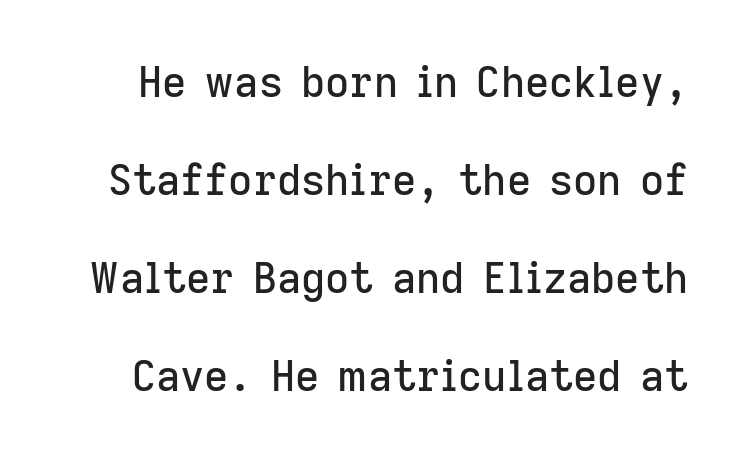
The letters stand straight up with perfectly vertical stems. Nothing sits at the stroke ends, so this counts as sans-serif. The type is set solid horizontally, with unmodified tracking. Airy leading.
